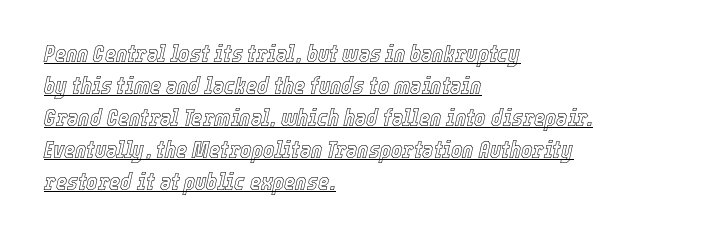
Q: Is the text italic (slanted)? A: Yes, it leans right by about 12 degrees.
Q: Is the text underlined? A: Yes.
Q: How is the paragraph aligned? A: Left-aligned.
Q: Is the spacing between letters normal or unusually wide? A: Normal.
Q: Is the spacing between lines tight, normal or loose? A: Normal.
